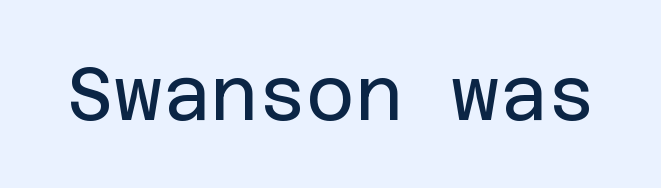
These lines were composed using upright roman letters. Compared with typical body copy, the letter spacing here is the same. The face looks like a standard text weight, possibly lighter. The face used here is a sans, in the tradition of grotesques and geometrics. Rule under the text: the space is simply empty.
